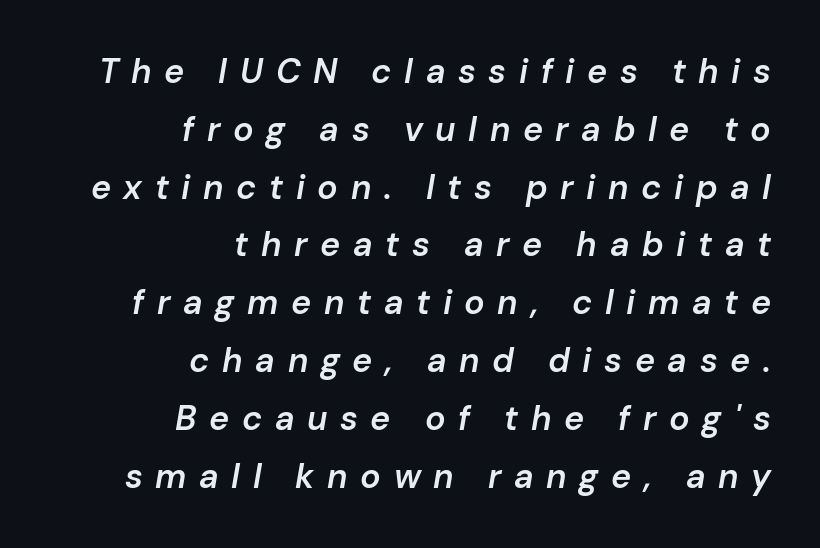
Q: Is the text bold? A: Semi-bold.
Q: Is the text italic (slanted)? A: Yes, it leans right by about 10 degrees.
Q: Is the text underlined? A: No.
Q: How is the paragraph aligned? A: Right-aligned.
Q: Is the spacing between letters normal or unusually wide? A: Unusually wide.
Q: Is the spacing between lines tight, normal or loose? A: Normal.
Q: Width (condensed, normal, or wide)? A: Normal.
Q: Stroke contrast? A: Low.
Q: x-height? A: Medium.
Q: Monospaced? A: No.
